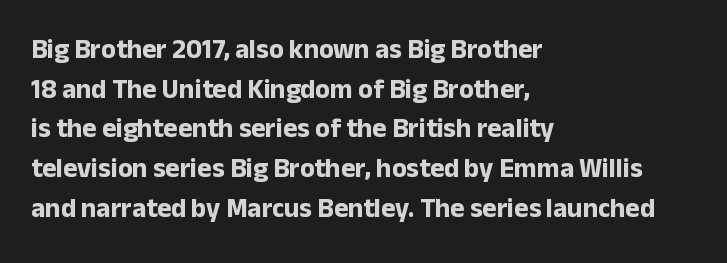
The image shows 27 px bold type, upright; set left-aligned, normal line spacing (1.47x), normal letter spacing, not underlined.
